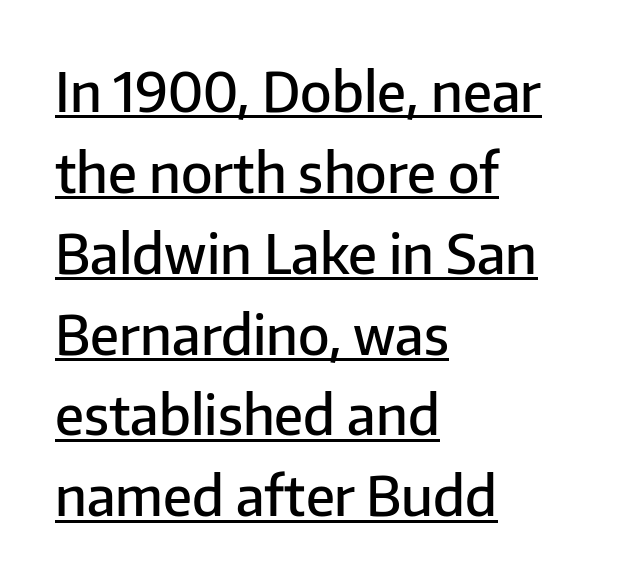
The image shows 55 px semibold sans-serif type, upright; set left-aligned, normal line spacing (1.47x), normal letter spacing, underlined; low stroke contrast and a medium x-height.
